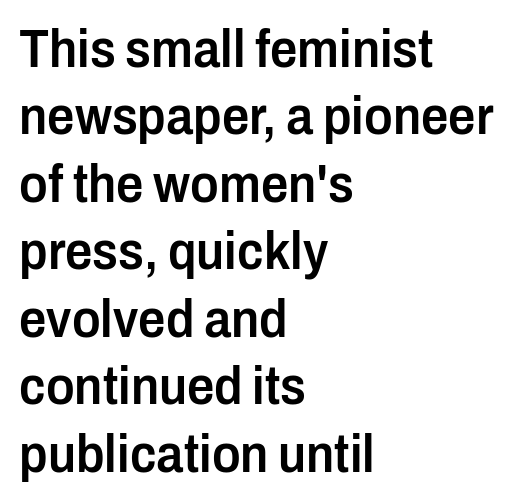
The image shows 54 px semibold, condensed sans-serif type, upright; set left-aligned, normal line spacing (1.25x), normal letter spacing, not underlined; low stroke contrast and a medium x-height.
